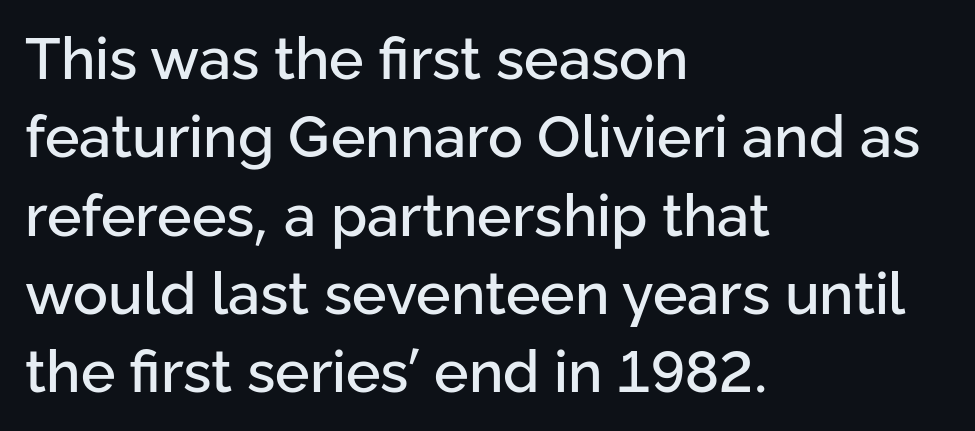
A normal amount of white space separates one row of letters from the next. The letters carry no serifs — their stems end cleanly without finishing strokes. Do the letters lean? They stand straight. The paragraph shown leans on its left margin. Lines of text with bare space underneath. Is this a fixed-width face? No — the glyphs have proportional, varying widths.
